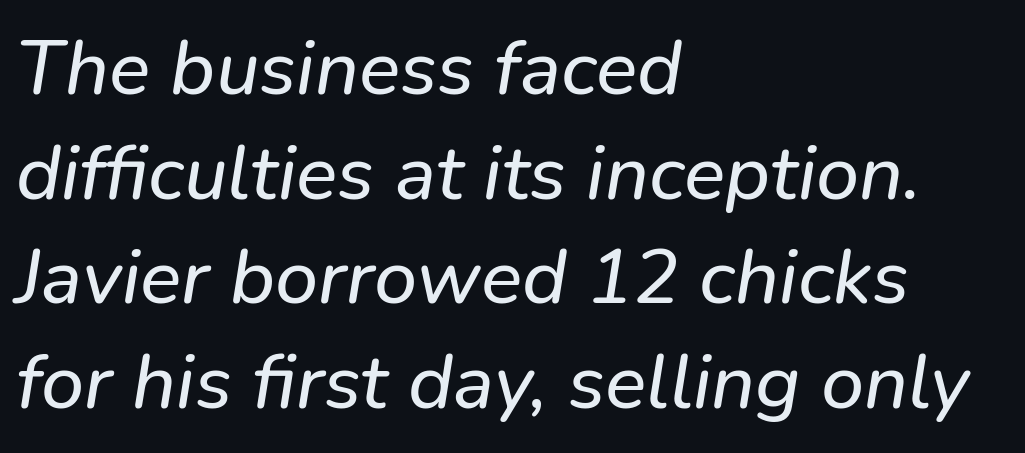
{"italic": "yes", "lean": "right", "slant_degrees": 9, "width": "normal", "stroke_contrast": "low", "x_height": "medium", "monospaced": "no", "underline": "no", "align": "left", "line_spacing": "normal", "line_spacing_ratio": 1.36, "letter_spacing": "normal", "letter_spacing_em": 0.0, "glyph_px": 77}
